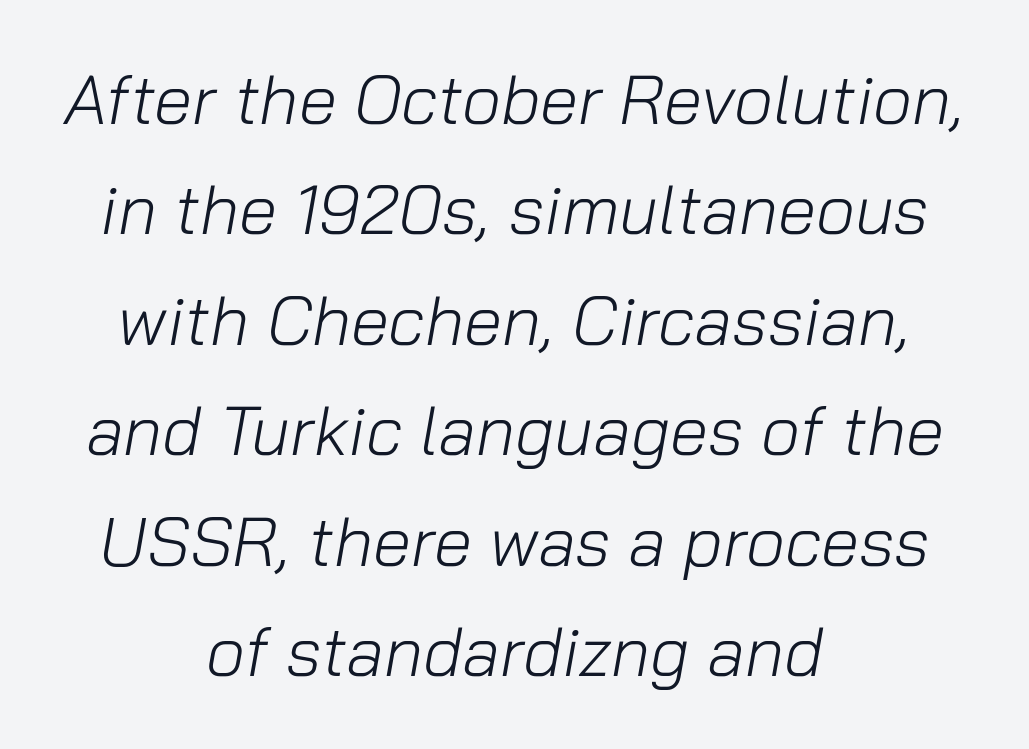
Tall strokes in this sample are angled rather than plumb. The horizontal fit of the characters is conventional and even. The paragraph has two soft edges and a firm central axis. Proportional: the letters do not fall into vertical columns.
